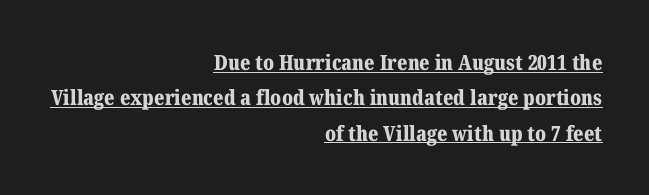
Alignment: flush right. Descenders here cross a horizontal rule under the line. The face used here is rendered with its standard letterfit. Students, this is bold: see how much ink each stroke carries. A typesetter would mark this as roman, not italic.
